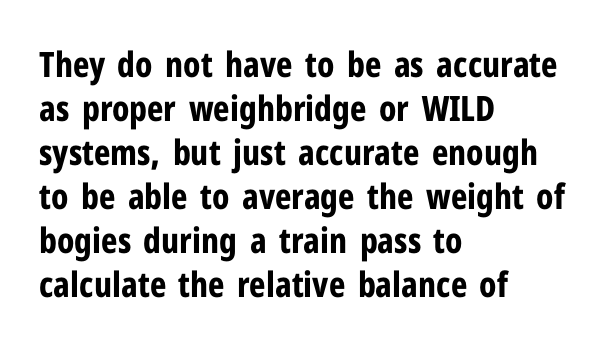
These lines are composed in type without serifs. The typography opts for an upright posture over an oblique one. Look at the tracking — it's just the regular setting, nothing added. The strip under each line holds only bare page. This sample is left-justified, so line endings fall wherever the words run out.
